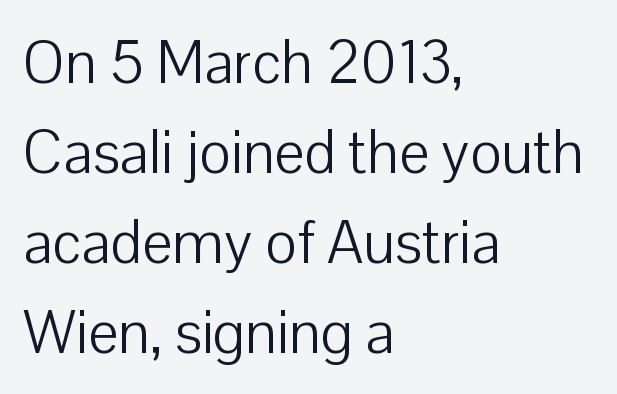
The image shows 60 px light sans-serif type, upright; set left-aligned, normal line spacing (1.5x), normal letter spacing, not underlined; low stroke contrast and a medium x-height.
